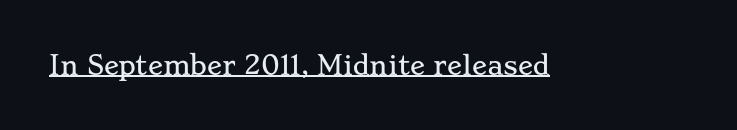
{"italic": "no", "underline": "yes", "letter_spacing": "normal", "letter_spacing_em": 0.0, "glyph_px": 25}
